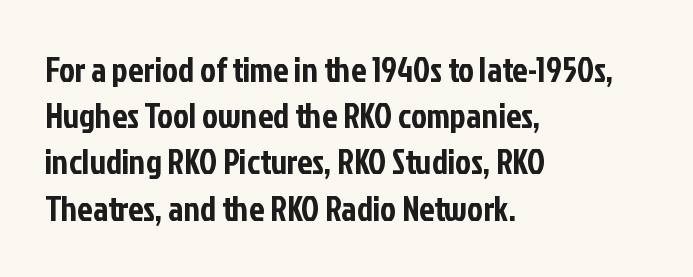
The lettering holds an erect, upright posture throughout. Here the designer chose a conventional face with non-uniform glyph widths. The text block is weighted toward the left margin, trailing off unevenly rightward. Type style note: lacks serifs.
